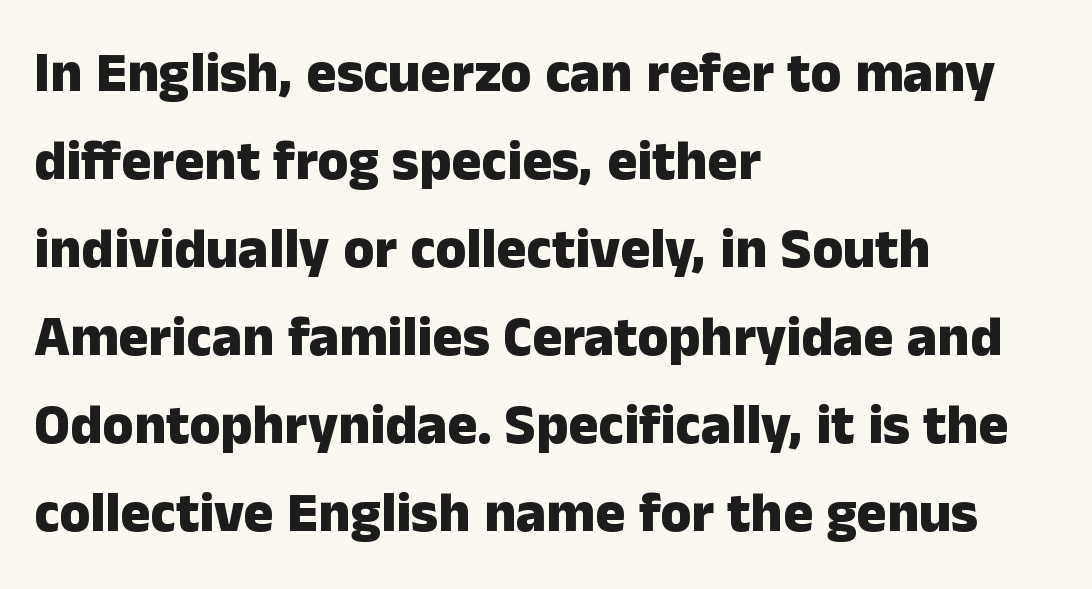
{"serif": "no", "italic": "no", "bold": "yes", "weight": "heavy", "width": "normal", "stroke_contrast": "low", "x_height": "medium", "monospaced": "no", "underline": "no", "align": "left", "line_spacing": "normal", "line_spacing_ratio": 1.57, "letter_spacing": "normal", "letter_spacing_em": 0.0, "glyph_px": 56}
